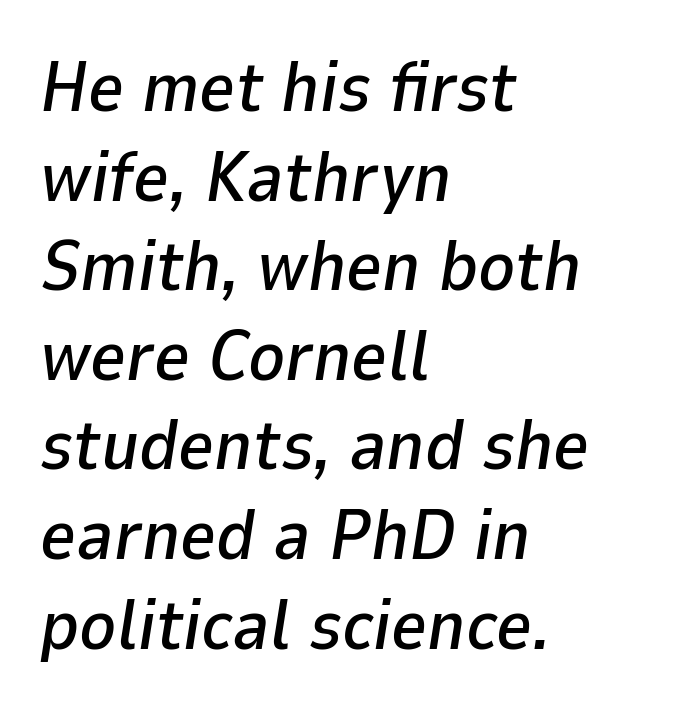
{"italic": "yes", "lean": "right", "slant_degrees": 9, "width": "normal", "stroke_contrast": "low", "x_height": "medium", "monospaced": "no", "underline": "no", "align": "left", "line_spacing": "normal", "line_spacing_ratio": 1.28, "letter_spacing": "normal", "letter_spacing_em": 0.0, "glyph_px": 70}
